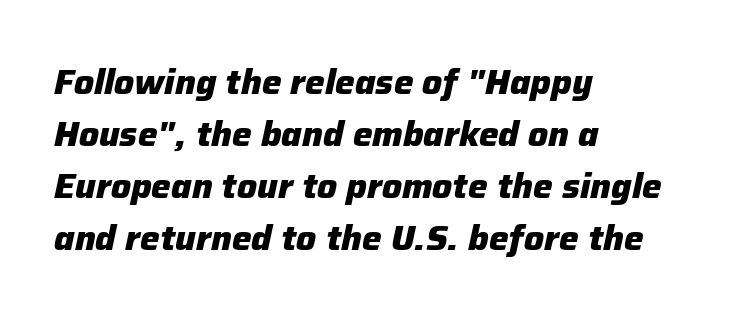
The image shows 35 px heavy type, italic (leaning right); set left-aligned, normal line spacing (1.49x), normal letter spacing, not underlined; low stroke contrast and a medium x-height.
